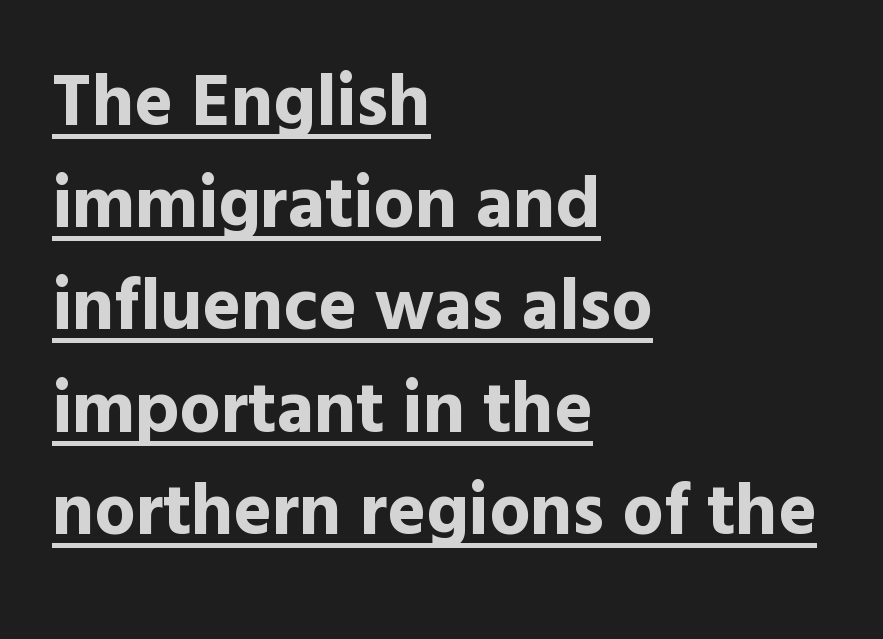
{"serif": "no", "italic": "no", "bold": "yes", "weight": "bold", "width": "normal", "x_height": "medium", "monospaced": "no", "underline": "yes", "align": "left", "line_spacing": "normal", "line_spacing_ratio": 1.4, "letter_spacing": "normal", "letter_spacing_em": 0.0, "glyph_px": 73}
